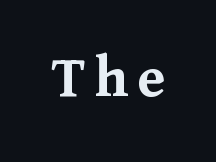
The image shows 60 px semibold serif type, upright; set not underlined; medium stroke contrast and a medium x-height.
